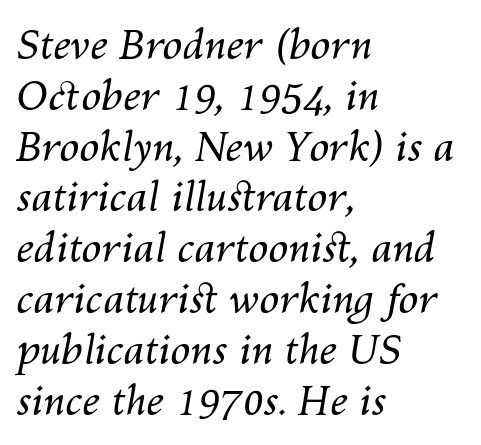
Q: Is the text bold? A: No.
Q: Is the text italic (slanted)? A: Yes, it leans right by about 10 degrees.
Q: Is the text underlined? A: No.
Q: How is the paragraph aligned? A: Left-aligned.
Q: Is the spacing between letters normal or unusually wide? A: Normal.
Q: Is the spacing between lines tight, normal or loose? A: Normal.
Q: Width (condensed, normal, or wide)? A: Normal.
Q: Stroke contrast? A: Medium.
Q: x-height? A: Medium.
Q: Monospaced? A: No.
